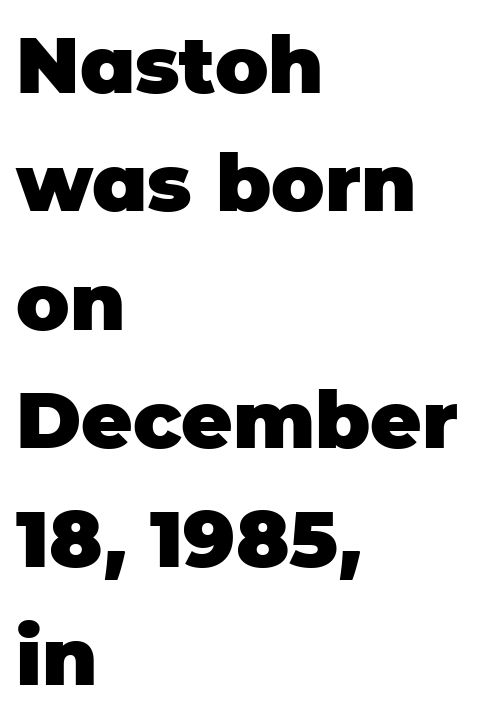
The image shows 79 px heavy sans-serif type, upright; set left-aligned, normal line spacing (1.5x), normal letter spacing, not underlined; low stroke contrast and a large x-height.
